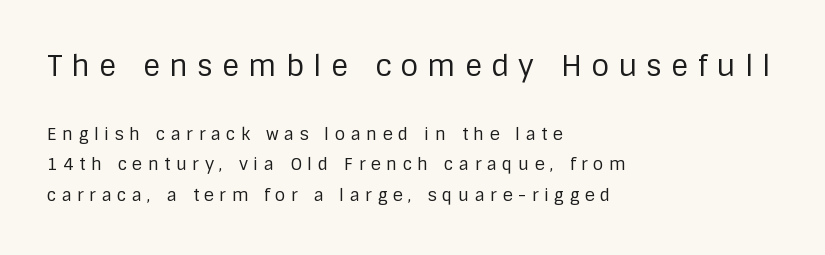
Q: Is the text bold? A: No.
Q: Is the text italic (slanted)? A: No, it is upright.
Q: Is the typeface a serif or a sans-serif typeface? A: Sans-serif.
Q: Is the text underlined? A: No.
Q: How is the paragraph aligned? A: Left-aligned.
Q: Is the spacing between letters normal or unusually wide? A: Unusually wide.
Q: Which block of text is set in a larger size, the first (top) or the second (bottom)? A: The first (top) one.
Q: Width (condensed, normal, or wide)? A: Normal.
Q: Stroke contrast? A: Low.
Q: x-height? A: Large.
Q: Monospaced? A: No.
